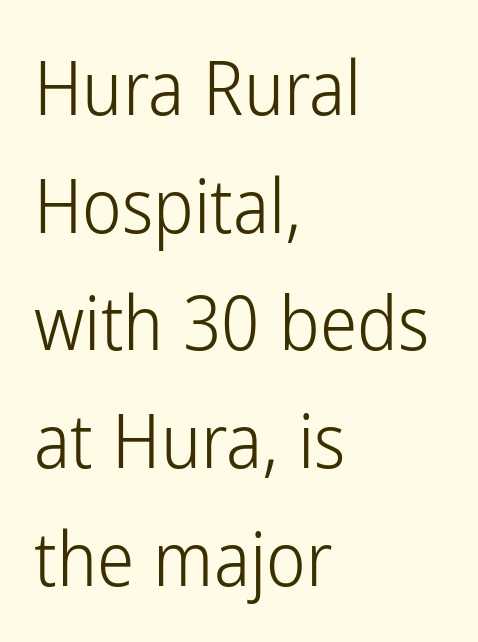
Q: Is the text bold? A: No.
Q: Is the text italic (slanted)? A: No, it is upright.
Q: Is the typeface a serif or a sans-serif typeface? A: Sans-serif.
Q: Is the text underlined? A: No.
Q: How is the paragraph aligned? A: Left-aligned.
Q: Is the spacing between letters normal or unusually wide? A: Normal.
Q: Is the spacing between lines tight, normal or loose? A: Normal.
Q: Width (condensed, normal, or wide)? A: Condensed.
Q: Stroke contrast? A: Low.
Q: x-height? A: Medium.
Q: Monospaced? A: No.
